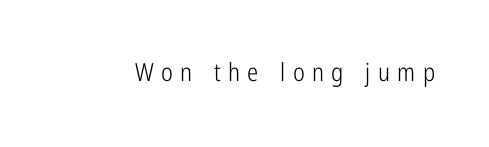
Q: Is the text bold? A: No.
Q: Is the text italic (slanted)? A: No, it is upright.
Q: Is the text underlined? A: No.
Q: Is the spacing between letters normal or unusually wide? A: Unusually wide.
